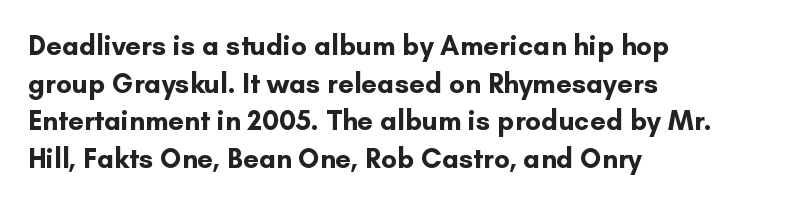
The image shows 28 px bold sans-serif type, upright; set left-aligned, normal line spacing (1.34x), normal letter spacing, not underlined; low stroke contrast and a small x-height.
